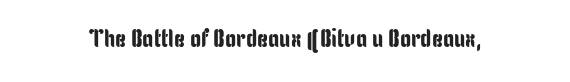
If you drew a line through each stem, it would be perfectly vertical. Characters follow at the spacing the type designer built in. The words here are not underlined.
